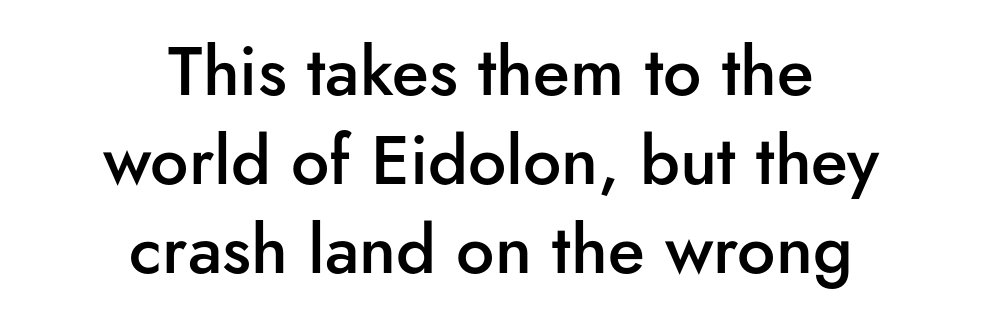
The image shows 68 px semibold sans-serif type, upright; set centered, normal line spacing (1.31x), normal letter spacing, not underlined; low stroke contrast and a small x-height.
